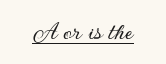
Teacher's note: observe the equal gaps on both sides — that is centered alignment. This rendering leaves character spacing at its baseline value. Caption: lettering with a line underneath.
